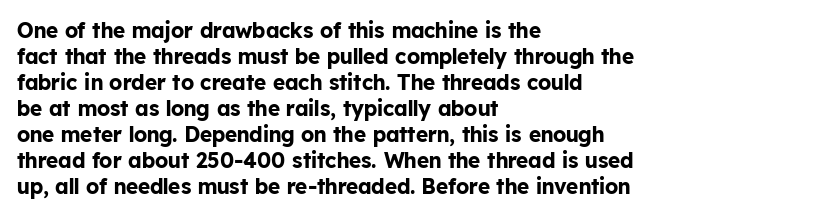
{"italic": "no", "bold": "yes", "underline": "no", "align": "left", "line_spacing_ratio": 1.24, "letter_spacing": "normal", "letter_spacing_em": 0.0, "glyph_px": 21}
